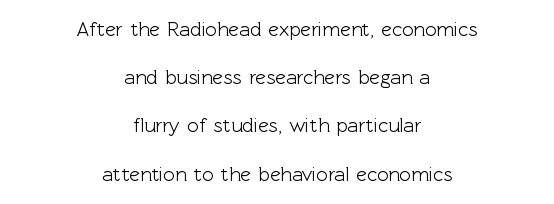
The image shows 20 px text type, upright; set centered, loose line spacing (2.41x), normal letter spacing, not underlined.
